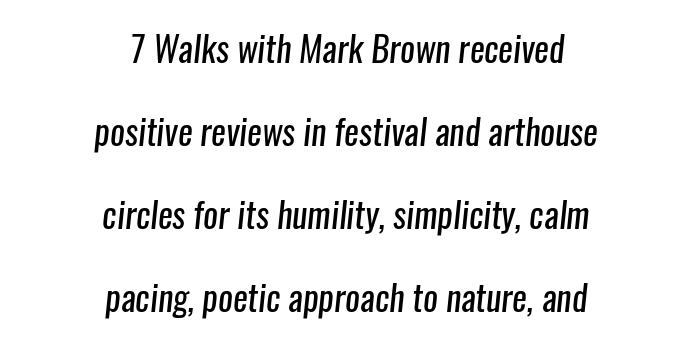
The image shows 35 px regular-weight, condensed sans-serif type; set centered, loose line spacing (2.37x), normal letter spacing, not underlined; low stroke contrast and a medium x-height.
